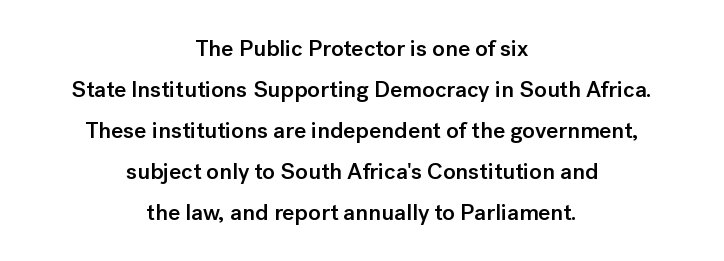
A bare baseline throughout the passage. What weight is shown? A semibold, between regular and bold. Vertical strokes here are truly vertical. Horizontally, the lines are justified to the midpoint only. You could call the tracking neutral — neither tight nor loose.
